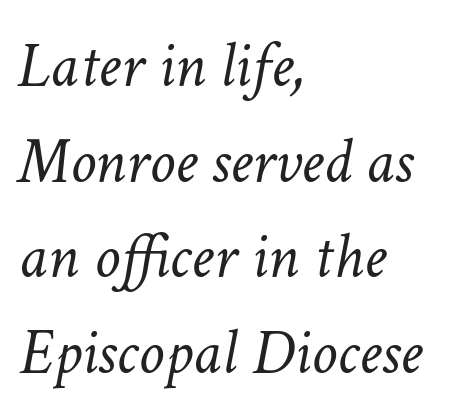
Q: Is the text bold? A: No.
Q: Is the text italic (slanted)? A: Yes, it leans right by about 11 degrees.
Q: Is the text underlined? A: No.
Q: How is the paragraph aligned? A: Left-aligned.
Q: Is the spacing between letters normal or unusually wide? A: Normal.
Q: Is the spacing between lines tight, normal or loose? A: Normal.
Q: Width (condensed, normal, or wide)? A: Normal.
Q: Stroke contrast? A: Low.
Q: x-height? A: Medium.
Q: Monospaced? A: No.
